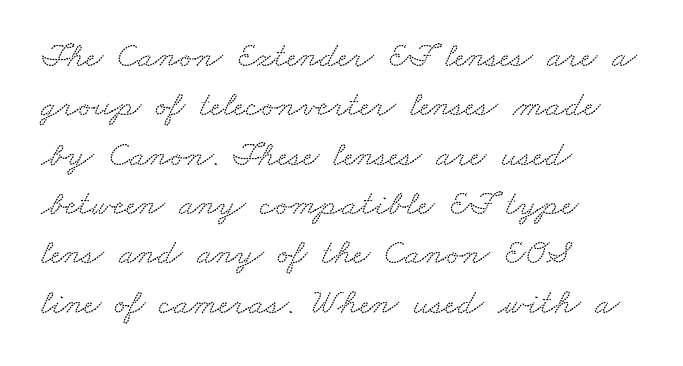
The image shows 36 px wide serif type; set left-aligned, normal line spacing (1.37x), normal letter spacing, not underlined; low stroke contrast and a small x-height.
